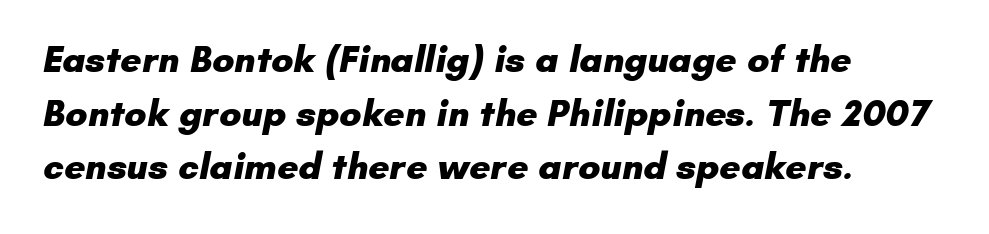
Q: Is the text bold? A: Yes.
Q: Is the typeface a serif or a sans-serif typeface? A: Sans-serif.
Q: Is the text underlined? A: No.
Q: How is the paragraph aligned? A: Left-aligned.
Q: Is the spacing between letters normal or unusually wide? A: Normal.
Q: Is the spacing between lines tight, normal or loose? A: Normal.
Q: Width (condensed, normal, or wide)? A: Normal.
Q: Stroke contrast? A: Low.
Q: x-height? A: Small.
Q: Monospaced? A: No.
